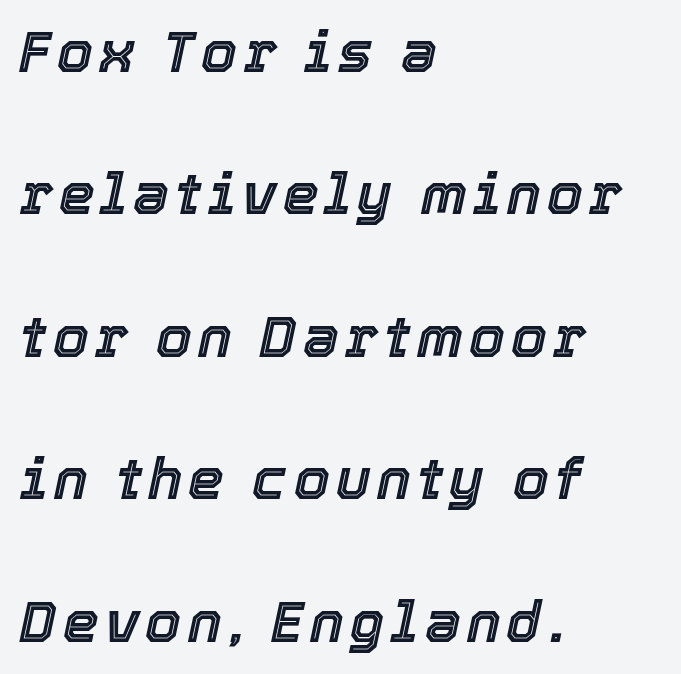
The image shows 57 px text type, italic (leaning right); set left-aligned, loose line spacing (2.5x), not underlined; a medium x-height.
